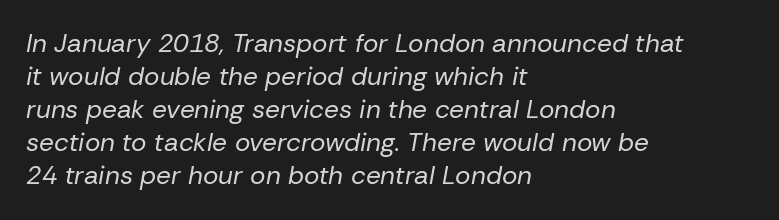
{"italic": "yes", "lean": "right", "slant_degrees": 10, "bold": "no", "underline": "no", "align": "left", "line_spacing": "normal", "line_spacing_ratio": 1.27, "letter_spacing": "normal", "letter_spacing_em": 0.0, "glyph_px": 26}
